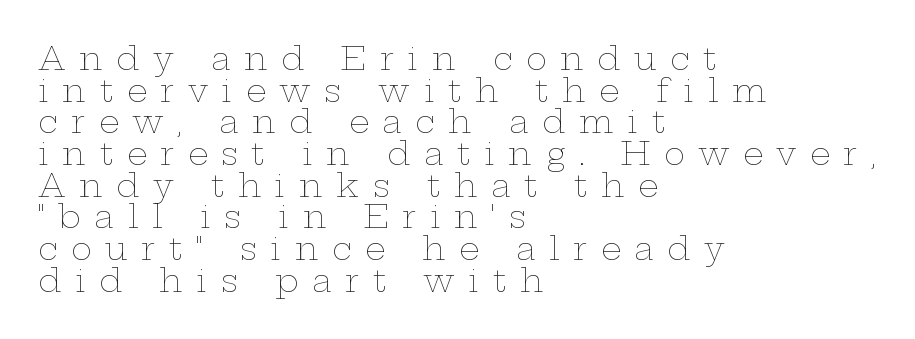
These lines are rendered in a variable-pitch font. This sample trades vertical openness for compactness between lines. Heaviness? Minimal to ordinary, like unemphasized prose. The lettering stays uniformly vertical, giving the passage a roman look.
